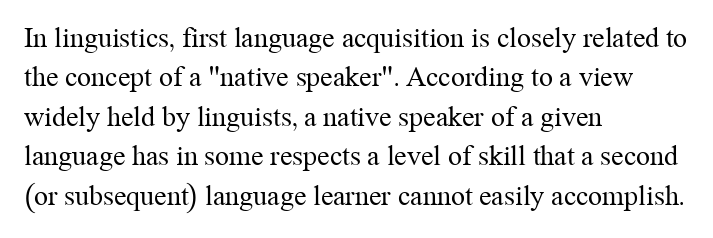
The image shows 28 px regular-weight serif type, upright; set left-aligned, normal line spacing (1.41x), normal letter spacing, not underlined; medium stroke contrast and a medium x-height.
